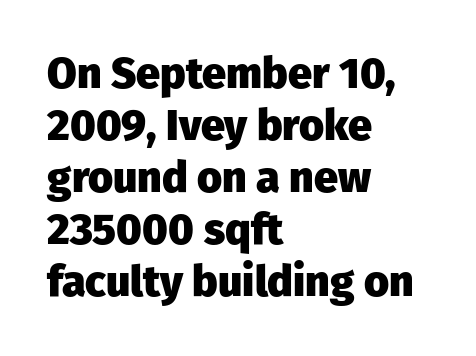
The type family on display is of the sans-serif kind. These lines carry a lot of weight — the face is fully bold. Leftover space on each line is placed entirely after the last word. The horizontal fit of the characters is conventional and even.
